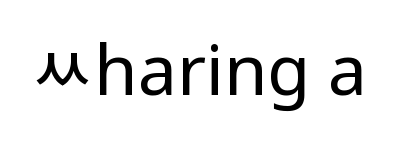
Q: Is the text bold? A: No.
Q: Is the text italic (slanted)? A: No, it is upright.
Q: Is the typeface a serif or a sans-serif typeface? A: Sans-serif.
Q: Is the text underlined? A: No.
Q: Is the spacing between letters normal or unusually wide? A: Normal.
Q: Width (condensed, normal, or wide)? A: Condensed.
Q: Stroke contrast? A: Low.
Q: x-height? A: Large.
Q: Monospaced? A: No.
